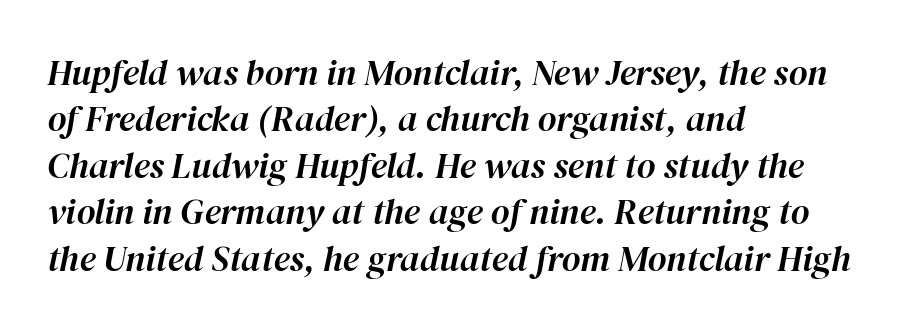
The passage shown leans; its letterforms are oblique. This sample uses plain, unmodified letter spacing. Character widths vary here, with narrow letters taking less room than wide ones. A bare baseline throughout the passage. Interline gaps are of average width in this sample.
